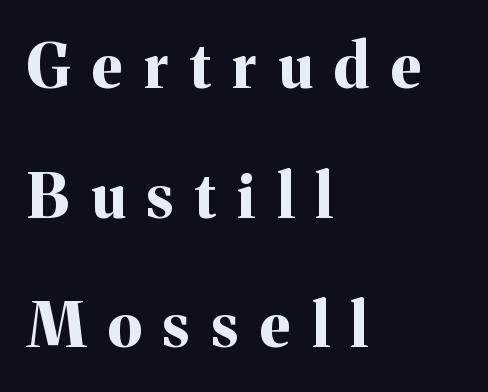
The image shows 62 px bold serif type, upright; set left-aligned, loose line spacing (2.09x), unusually wide letter spacing (+0.35 em), not underlined; medium stroke contrast and a medium x-height.
